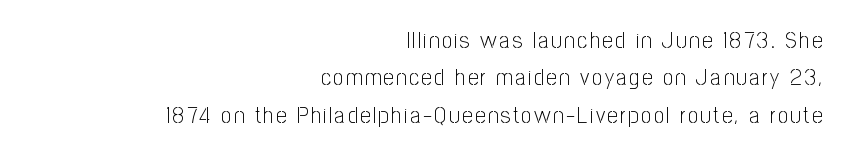
{"italic": "no", "bold": "no", "underline": "no", "align": "right", "line_spacing": "normal", "line_spacing_ratio": 1.63, "glyph_px": 23}
